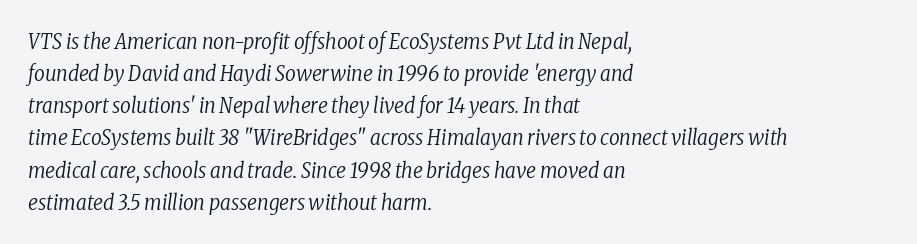
Q: Is the text bold? A: No.
Q: Is the text italic (slanted)? A: Yes, it leans right by about 8 degrees.
Q: Is the text underlined? A: No.
Q: How is the paragraph aligned? A: Left-aligned.
Q: Is the spacing between letters normal or unusually wide? A: Normal.
Q: Is the spacing between lines tight, normal or loose? A: Normal.
